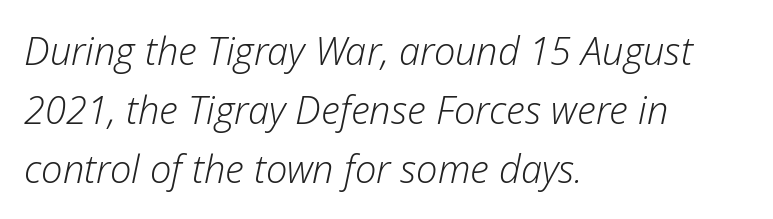
Stems and bowls with no extra thickness — not bold. No extra tracking has been applied to these lines. Each row of text sits above clean, open space. In terms of leading, this rendering sits right in the middle.
